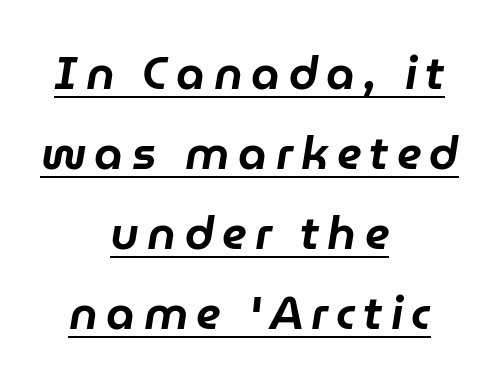
These lines are rendered in a variable-pitch font. Glance below the letters and you will spot a drawn line. Italic: yes, the glyphs are oblique. One-word summary of the alignment: center.
